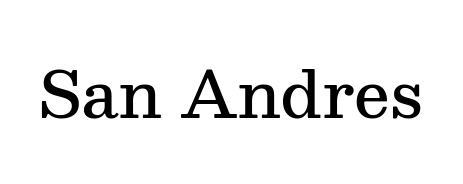
The image shows 64 px semibold serif type, upright; set normal letter spacing, not underlined; medium stroke contrast and a medium x-height.
